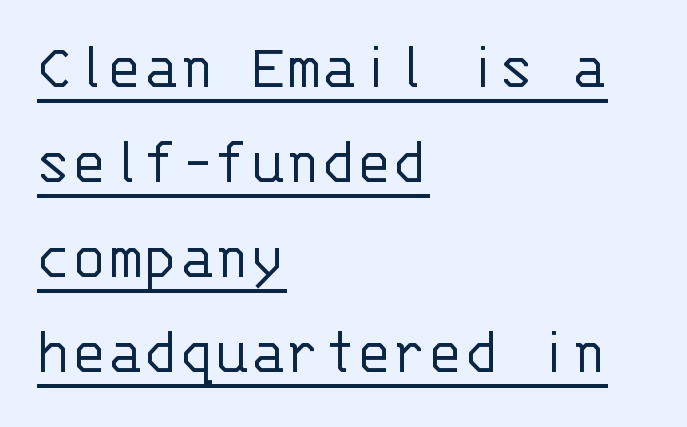
Q: Is the text bold? A: No.
Q: Is the text italic (slanted)? A: No, it is upright.
Q: Is the typeface a serif or a sans-serif typeface? A: Sans-serif.
Q: Is the text underlined? A: Yes.
Q: How is the paragraph aligned? A: Left-aligned.
Q: Is the spacing between letters normal or unusually wide? A: Normal.
Q: Is the spacing between lines tight, normal or loose? A: Normal.
Q: Width (condensed, normal, or wide)? A: Normal.
Q: Stroke contrast? A: Low.
Q: x-height? A: Large.
Q: Monospaced? A: Yes.
